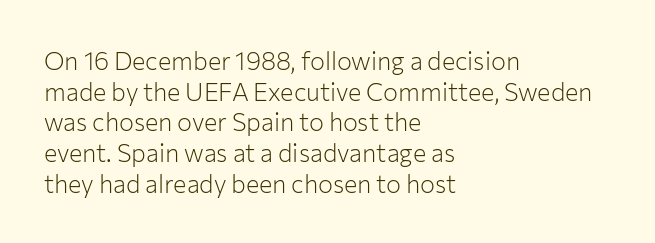
The letters look calm and open, with moderate or lighter stems. Descenders are the only things crossing below the line. Left-aligned paragraph, ragged on the right. Short note: letters normally spaced.
